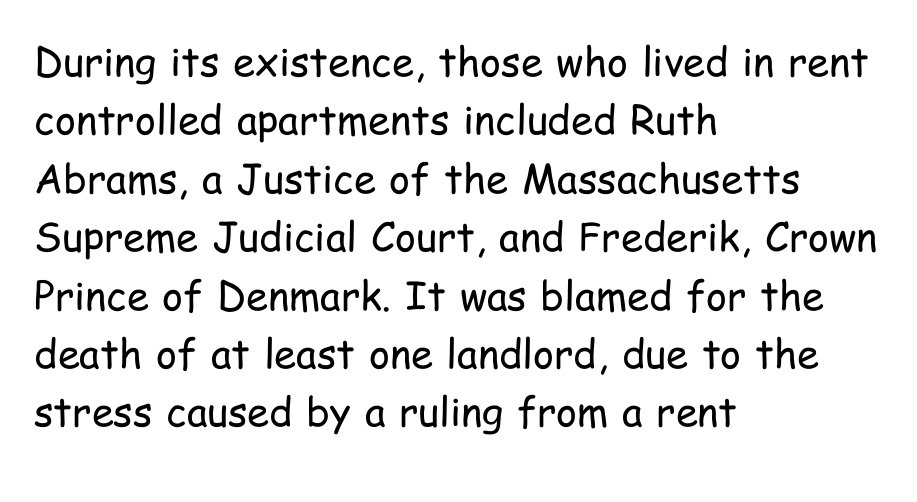
The image shows 40 px regular-weight, condensed sans-serif type, upright; set left-aligned, normal line spacing (1.46x), normal letter spacing, not underlined; low stroke contrast and a medium x-height.
